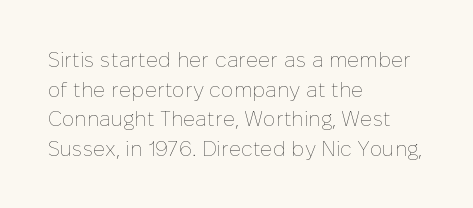
Q: Is the text bold? A: No.
Q: Is the text italic (slanted)? A: No, it is upright.
Q: Is the text underlined? A: No.
Q: How is the paragraph aligned? A: Left-aligned.
Q: Is the spacing between letters normal or unusually wide? A: Normal.
Q: Is the spacing between lines tight, normal or loose? A: Normal.
